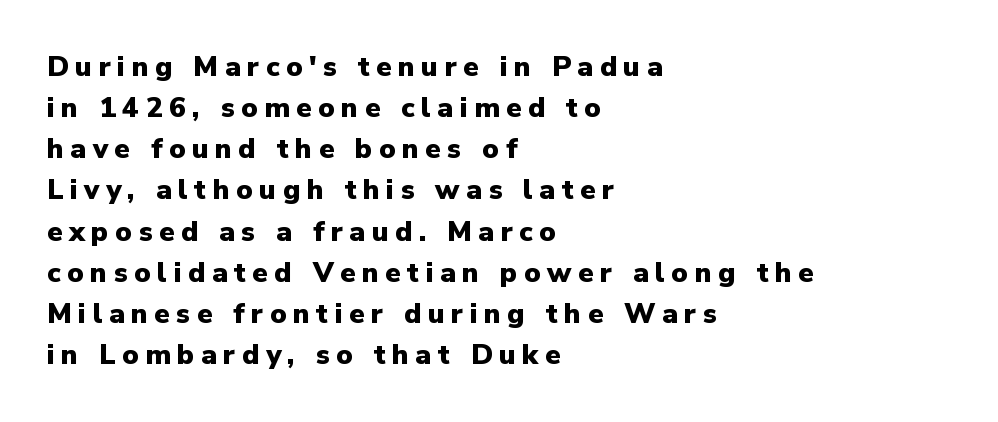
Q: Is the text bold? A: Yes.
Q: Is the text italic (slanted)? A: No, it is upright.
Q: Is the typeface a serif or a sans-serif typeface? A: Sans-serif.
Q: Is the text underlined? A: No.
Q: How is the paragraph aligned? A: Left-aligned.
Q: Is the spacing between letters normal or unusually wide? A: Unusually wide.
Q: Is the spacing between lines tight, normal or loose? A: Normal.
Q: Width (condensed, normal, or wide)? A: Normal.
Q: Stroke contrast? A: Low.
Q: x-height? A: Medium.
Q: Monospaced? A: No.
